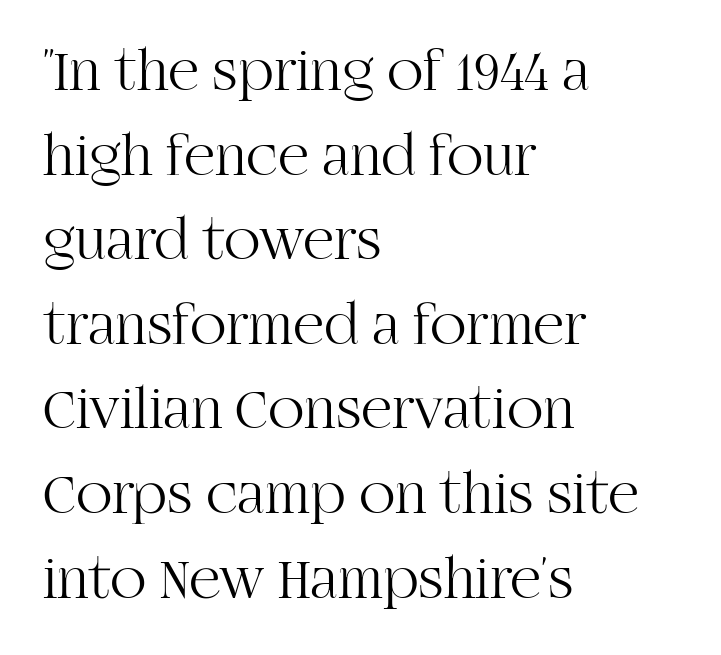
Weight class: somewhere from thin through regular. In terms of posture, this sample is upright. Between one letter and the next there's only the usual sliver of space. How would I describe the line gaps? Plain and ordinary.
